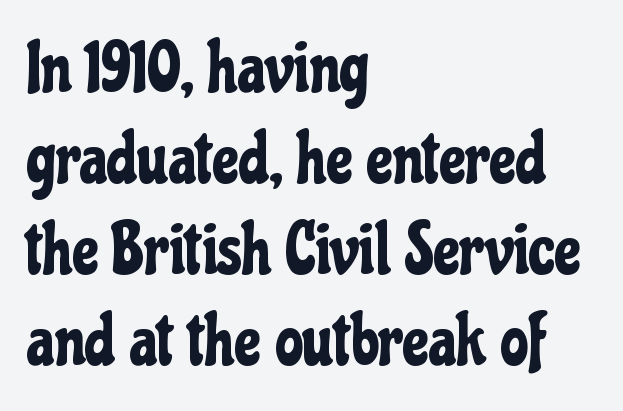
Notice how the stems are strictly vertical — no italics here. This rendering features lettering with no underline. The ragged edge is on the right, which tells us the setting is flush left. A sans-serif font was chosen for this passage.
